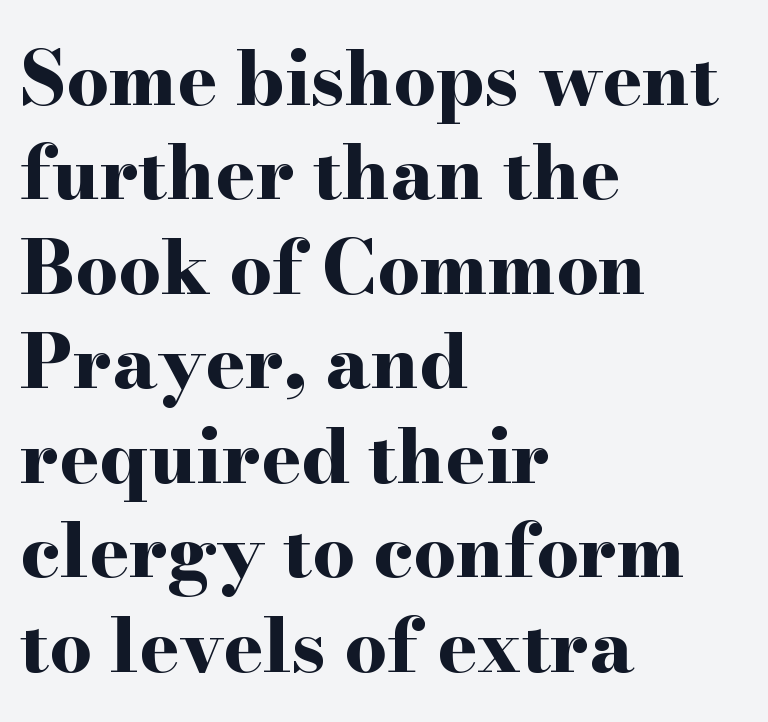
{"serif": "yes", "italic": "no", "bold": "yes", "weight": "bold", "width": "wide", "stroke_contrast": "high", "x_height": "small", "monospaced": "no", "underline": "no", "align": "left", "line_spacing": "normal", "line_spacing_ratio": 1.26, "letter_spacing": "normal", "letter_spacing_em": 0.0, "glyph_px": 75}
